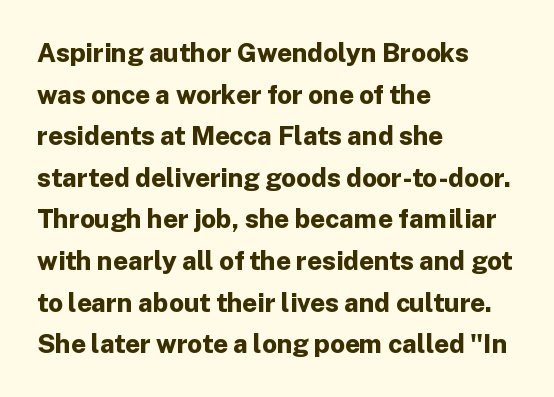
The image shows 26 px bold type, upright; set left-aligned, normal line spacing (1.6x), normal letter spacing, not underlined.
